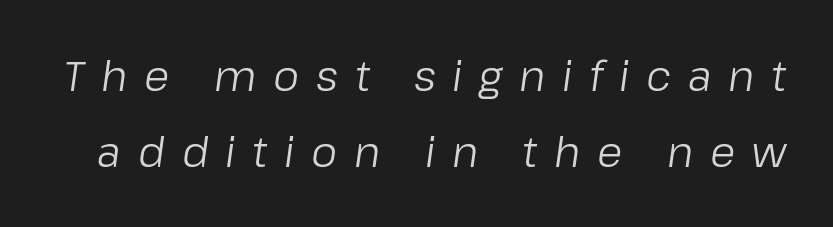
This sample has the flowing, uneven cadence of proportional lettering. Notice how the stems are inclined rather than vertical — that's the hallmark of italics. Weight: not bold — regular or lighter. The zone under the glyphs is completely vacant. Substantial extra tracking has been applied to these lines.
